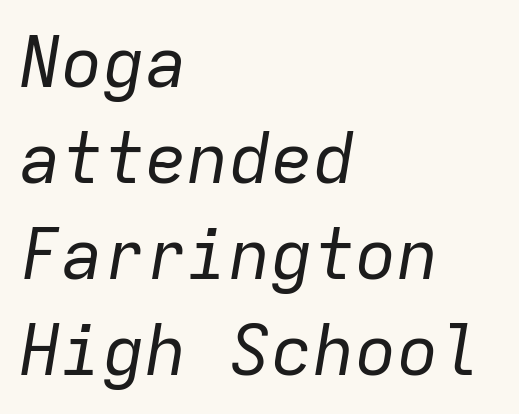
Q: Is the text bold? A: No.
Q: Is the text italic (slanted)? A: Yes, it leans right by about 9 degrees.
Q: Is the text underlined? A: No.
Q: How is the paragraph aligned? A: Left-aligned.
Q: Is the spacing between letters normal or unusually wide? A: Normal.
Q: Is the spacing between lines tight, normal or loose? A: Normal.
Q: Width (condensed, normal, or wide)? A: Normal.
Q: Stroke contrast? A: Low.
Q: x-height? A: Medium.
Q: Monospaced? A: Yes.
